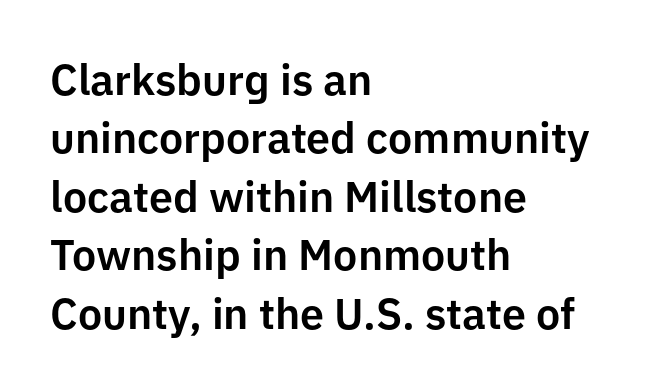
Q: Is the text italic (slanted)? A: No, it is upright.
Q: Is the typeface a serif or a sans-serif typeface? A: Sans-serif.
Q: Is the text underlined? A: No.
Q: How is the paragraph aligned? A: Left-aligned.
Q: Is the spacing between letters normal or unusually wide? A: Normal.
Q: Is the spacing between lines tight, normal or loose? A: Normal.
Q: Width (condensed, normal, or wide)? A: Normal.
Q: Stroke contrast? A: Low.
Q: x-height? A: Medium.
Q: Monospaced? A: No.
